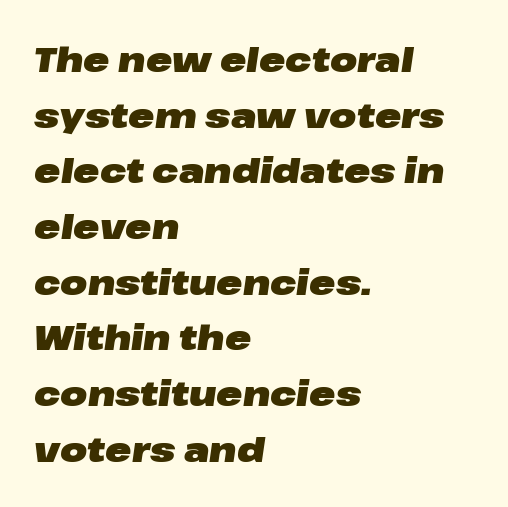
Line beginnings align vertically; line endings do not. Heavy-handed strokes throughout: this text is bold. These lines were composed using italics. Here the designer chose a conventional face with non-uniform glyph widths.
